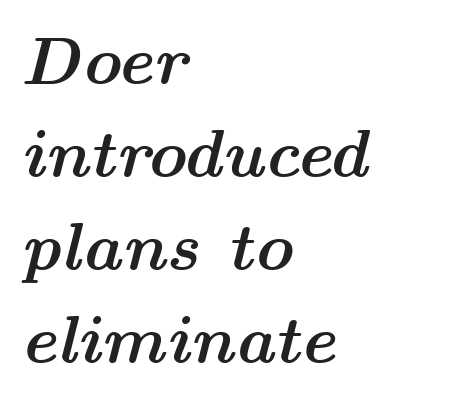
Q: Is the text bold? A: Yes.
Q: Is the text italic (slanted)? A: Yes, it leans right by about 14 degrees.
Q: Is the text underlined? A: No.
Q: How is the paragraph aligned? A: Left-aligned.
Q: Is the spacing between letters normal or unusually wide? A: Normal.
Q: Is the spacing between lines tight, normal or loose? A: Normal.
Q: Width (condensed, normal, or wide)? A: Wide.
Q: Stroke contrast? A: Medium.
Q: x-height? A: Medium.
Q: Monospaced? A: No.
